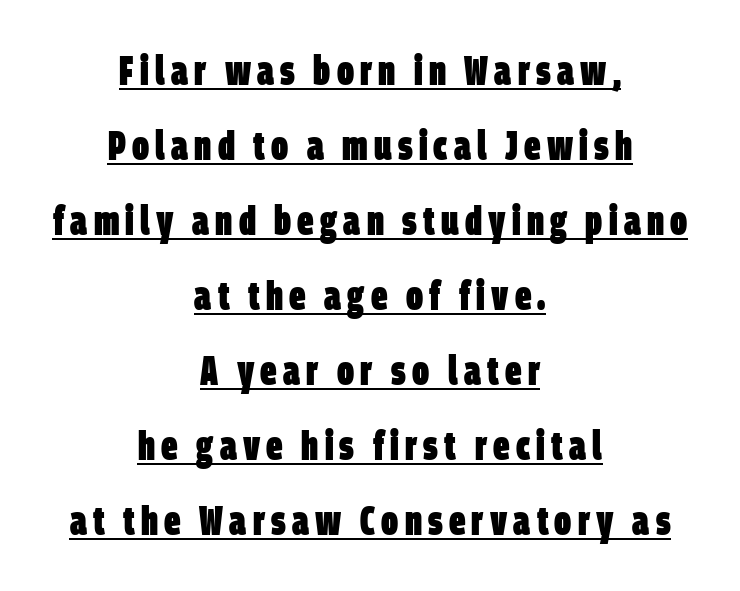
{"serif": "no", "bold": "yes", "weight": "heavy", "width": "condensed", "stroke_contrast": "low", "x_height": "large", "monospaced": "no", "underline": "yes", "align": "center", "line_spacing_ratio": 1.83, "glyph_px": 41}
